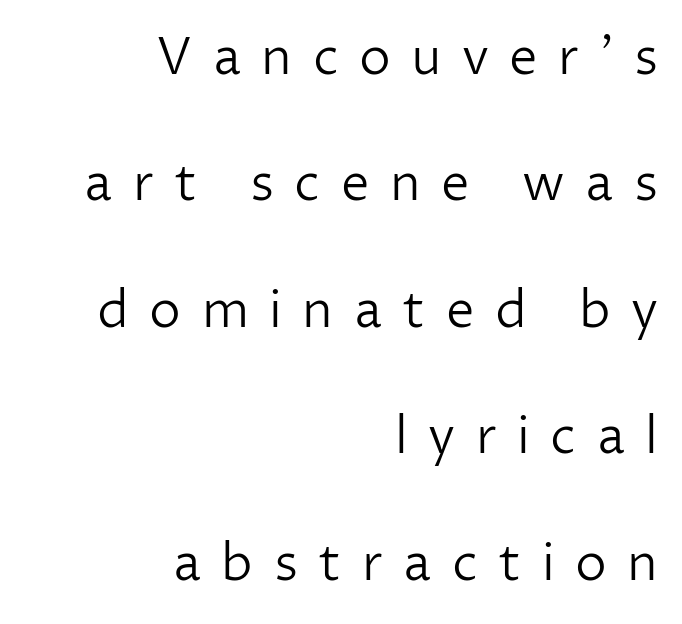
{"serif": "no", "italic": "no", "bold": "no", "weight": "light", "width": "normal", "stroke_contrast": "low", "x_height": "medium", "monospaced": "no", "underline": "no", "align": "right", "line_spacing": "loose", "line_spacing_ratio": 2.48, "letter_spacing": "wide", "letter_spacing_em": 0.4, "glyph_px": 51}
